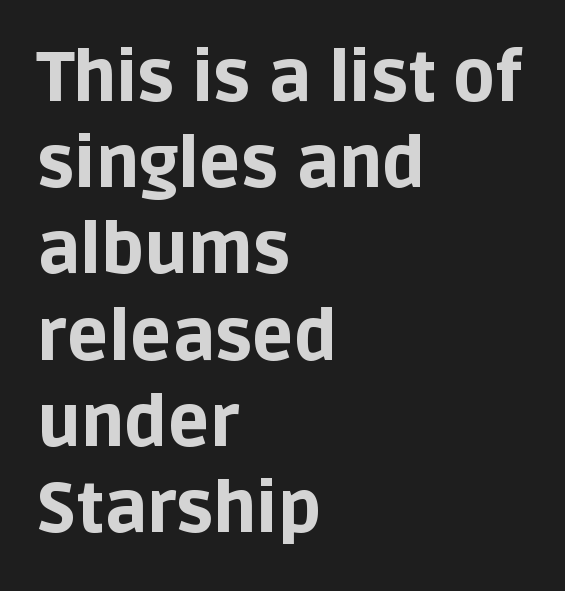
What stands out about the letter spacing? Nothing — it is the standard amount. Typographic density is high because the face is bold. The lines in this sample share a left origin and differ only in where they stop. Nothing sits at the stroke ends, so this counts as sans-serif. A roman cut, with each character standing at attention.
